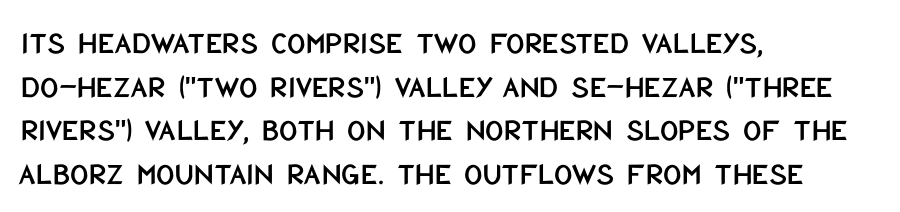
{"serif": "no", "italic": "no", "width": "condensed", "stroke_contrast": "low", "x_height": "large", "monospaced": "no", "underline": "no", "align": "left", "line_spacing": "normal", "line_spacing_ratio": 1.36, "letter_spacing": "normal", "letter_spacing_em": 0.0, "glyph_px": 32}
